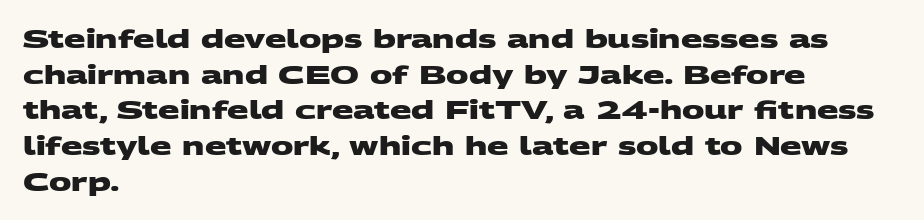
{"bold": "yes", "underline": "no", "align": "left", "line_spacing": "normal", "line_spacing_ratio": 1.43, "letter_spacing": "normal", "letter_spacing_em": 0.0, "glyph_px": 25}
